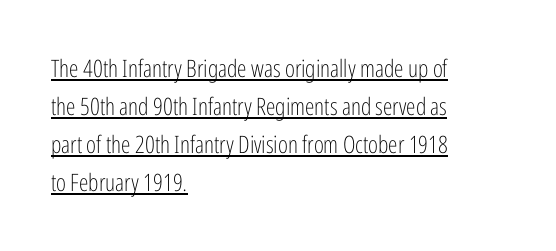
The lettering stays uniformly vertical, giving the passage a roman look. The passage shown is underscored from start to finish. Regarding leading, the lines here are spaced in the standard way. Short note: letters normally spaced. No extra ink here — the face is not bold. Notice how the passage keeps a crisp vertical edge on the left only.
